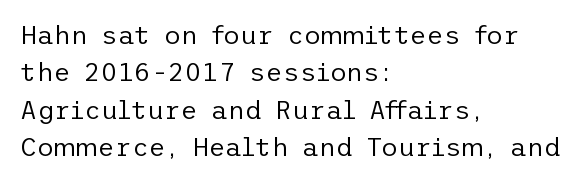
Is the letter spacing exaggerated? No — it looks like the ordinary default. This block has exactly the height ordinary leading produces. This is the regular roman posture of the typeface. Weight: not bold — regular or lighter.
